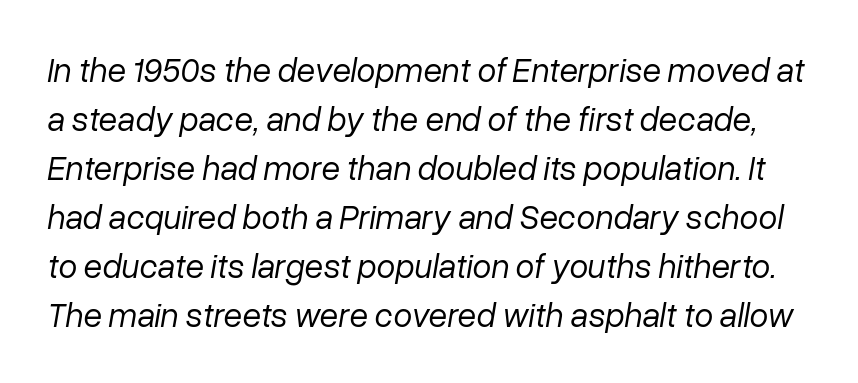
Q: Is the text bold? A: No.
Q: Is the text italic (slanted)? A: Yes, it leans right by about 10 degrees.
Q: Is the text underlined? A: No.
Q: Is the spacing between letters normal or unusually wide? A: Normal.
Q: Is the spacing between lines tight, normal or loose? A: Normal.
Q: Width (condensed, normal, or wide)? A: Normal.
Q: Stroke contrast? A: Low.
Q: x-height? A: Medium.
Q: Monospaced? A: No.
